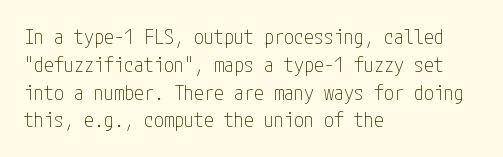
The image shows 20 px text type, upright; set left-aligned, normal line spacing (1.39x), normal letter spacing, not underlined.
